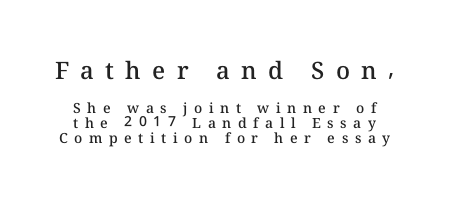
Q: Is the text bold? A: Semi-bold.
Q: Is the text italic (slanted)? A: No, it is upright.
Q: Is the text underlined? A: No.
Q: Is the spacing between letters normal or unusually wide? A: Unusually wide.
Q: Is the spacing between lines tight, normal or loose? A: Tight.
Q: Which block of text is set in a larger size, the first (top) or the second (bottom)? A: The first (top) one.
